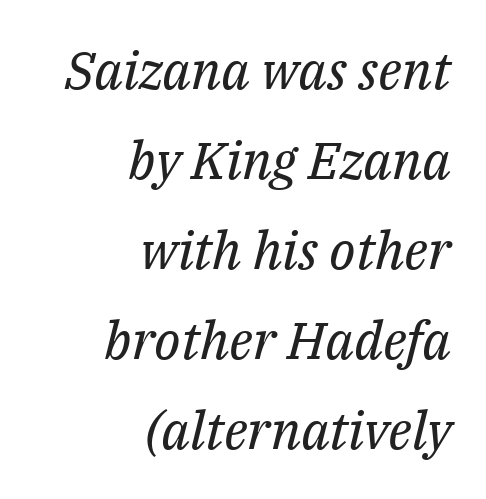
Q: Is the text bold? A: No.
Q: Is the text italic (slanted)? A: Yes, it leans right by about 14 degrees.
Q: Is the typeface a serif or a sans-serif typeface? A: Serif.
Q: Is the text underlined? A: No.
Q: How is the paragraph aligned? A: Right-aligned.
Q: Is the spacing between letters normal or unusually wide? A: Normal.
Q: Width (condensed, normal, or wide)? A: Normal.
Q: Stroke contrast? A: Medium.
Q: x-height? A: Medium.
Q: Monospaced? A: No.
